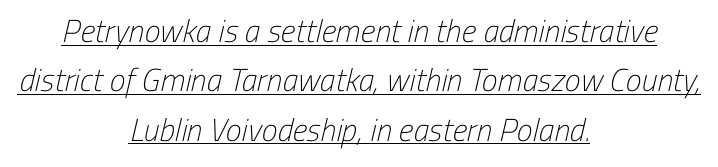
Notice how descenders clear the ascenders below comfortably — that's standard leading. Which margin do the lines hug? Neither — every line sits in the middle. This is not heavy type; no bold has been used. Like a heading marked for emphasis, these lines bear an underscore.
